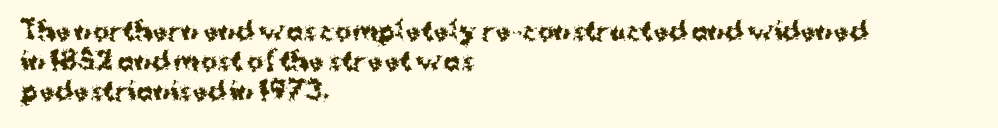
Q: Is the text bold? A: Yes.
Q: Is the text italic (slanted)? A: No, it is upright.
Q: Is the text underlined? A: No.
Q: How is the paragraph aligned? A: Left-aligned.
Q: Is the spacing between letters normal or unusually wide? A: Normal.
